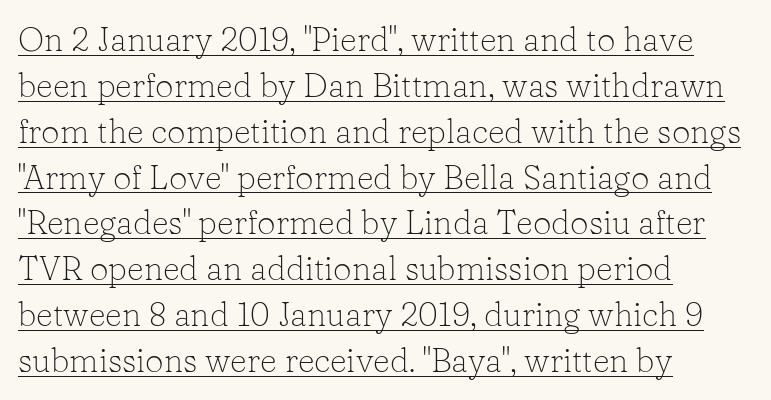
The image shows 33 px light serif type, upright; set left-aligned, normal line spacing (1.39x), normal letter spacing, underlined; low stroke contrast and a medium x-height.
